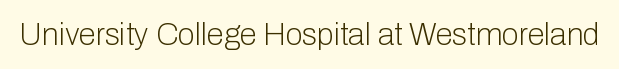
{"serif": "no", "italic": "no", "bold": "no", "weight": "light", "width": "normal", "stroke_contrast": "low", "x_height": "medium", "monospaced": "no", "underline": "no", "letter_spacing": "normal", "letter_spacing_em": 0.0, "glyph_px": 31}
